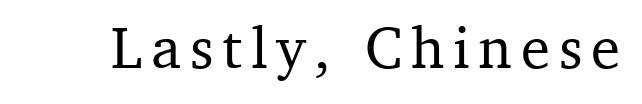
Q: Is the text italic (slanted)? A: No, it is upright.
Q: Is the typeface a serif or a sans-serif typeface? A: Serif.
Q: Is the text underlined? A: No.
Q: Width (condensed, normal, or wide)? A: Normal.
Q: Stroke contrast? A: Medium.
Q: x-height? A: Medium.
Q: Monospaced? A: No.
